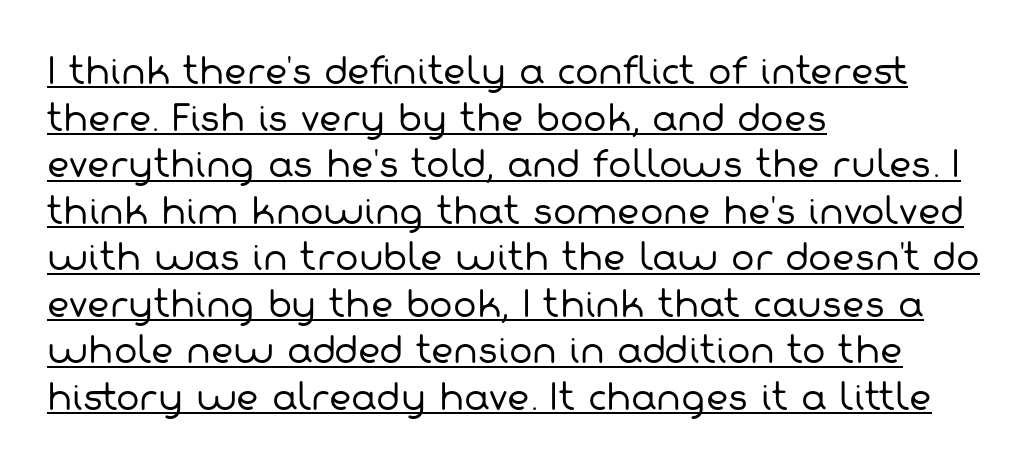
The image shows 35 px regular-weight sans-serif type; set left-aligned, normal line spacing (1.33x), normal letter spacing, underlined; low stroke contrast and a medium x-height.
